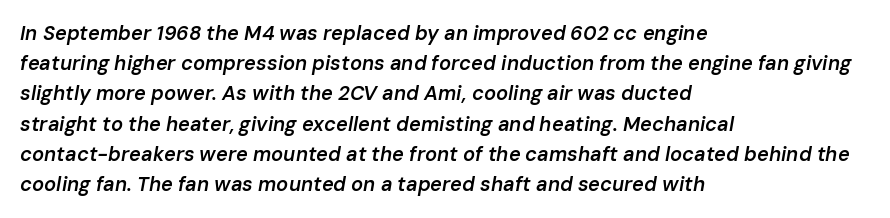
Yep, that's italic — everything's leaning. Left-aligned paragraph, ragged on the right. Vertical spacing — default. Check under the words: just untouched page.
